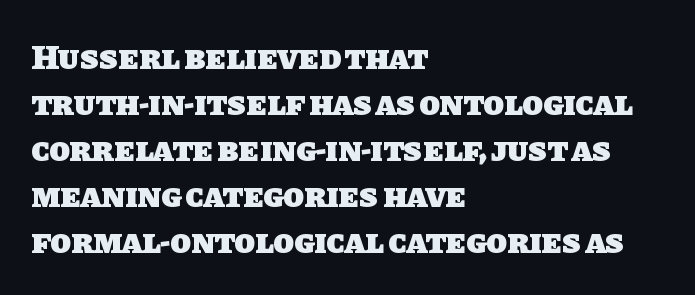
The rendering keeps characters at their native spacing. Each line starts at the same left margin while the right side varies. Observe the absence of serifs on each vertical stroke in this sample. Each letter keeps its own natural width here, so spacing adapts to shape.
